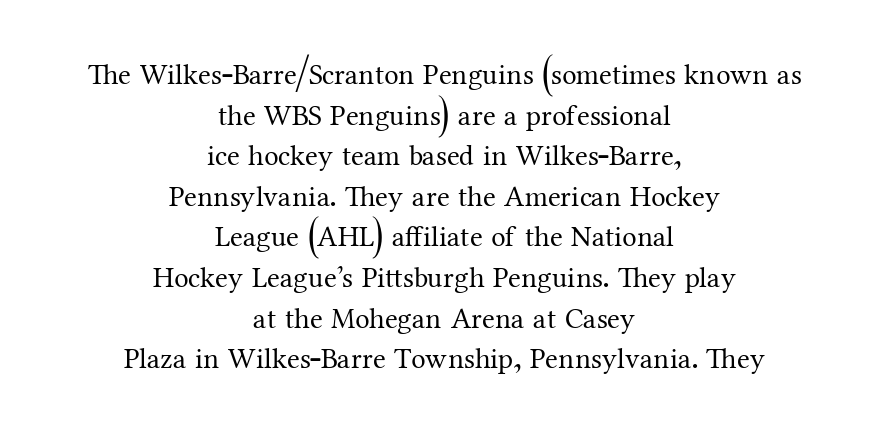
Alignment: centered. Summary of weight: not heavy and not bold. Check the space under the baseline: it is left empty. The rendering uses a moderate line-height, typical for paragraphs. The typography opts for an upright posture over an oblique one.
